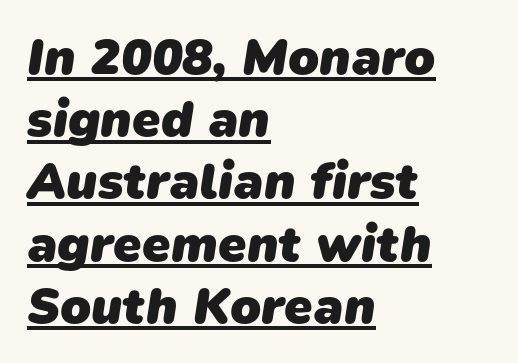
The image shows 51 px heavy sans-serif type; set left-aligned, line spacing 1.22x, normal letter spacing, underlined; low stroke contrast and a medium x-height.
